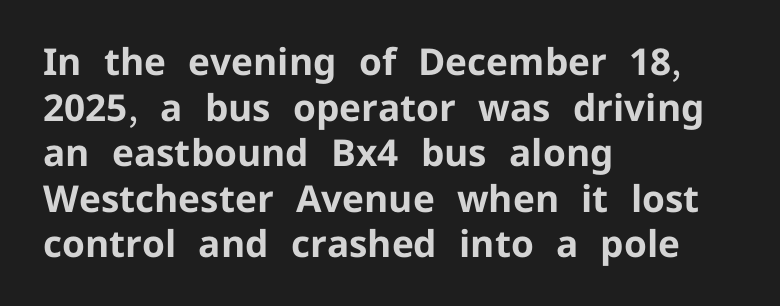
Q: Is the text bold? A: Yes.
Q: Is the text italic (slanted)? A: No, it is upright.
Q: Is the typeface a serif or a sans-serif typeface? A: Sans-serif.
Q: Is the text underlined? A: No.
Q: How is the paragraph aligned? A: Left-aligned.
Q: Is the spacing between letters normal or unusually wide? A: Normal.
Q: Width (condensed, normal, or wide)? A: Normal.
Q: Stroke contrast? A: Low.
Q: x-height? A: Medium.
Q: Monospaced? A: No.
